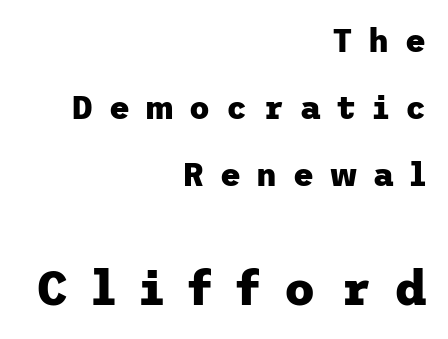
Bare-footed words on every line. The letters stand upright; this is a roman face. The second block has been scaled up relative to the first. Which margin do the lines hug? The right one — the left edge is uneven. Weight: bold.
